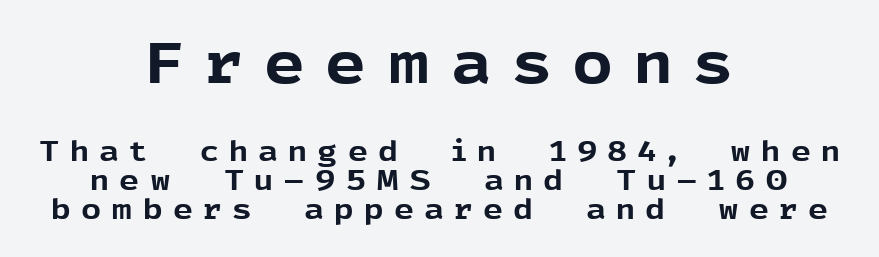
Q: Is the text bold? A: Yes.
Q: Is the text italic (slanted)? A: No, it is upright.
Q: Is the typeface a serif or a sans-serif typeface? A: Sans-serif.
Q: Is the text underlined? A: No.
Q: How is the paragraph aligned? A: Centered.
Q: Is the spacing between letters normal or unusually wide? A: Unusually wide.
Q: Is the spacing between lines tight, normal or loose? A: Tight.
Q: Which block of text is set in a larger size, the first (top) or the second (bottom)? A: The first (top) one.
Q: Width (condensed, normal, or wide)? A: Normal.
Q: x-height? A: Medium.
Q: Monospaced? A: No.
